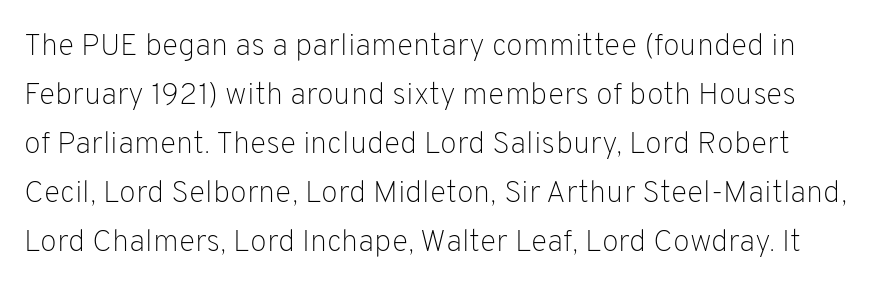
Rows of type keep a routine distance in the vertical direction. Nothing heavy about these letters — not bold at all. A typesetter would call this proportional, since set widths differ per character. Descenders are the only things crossing below the line.
